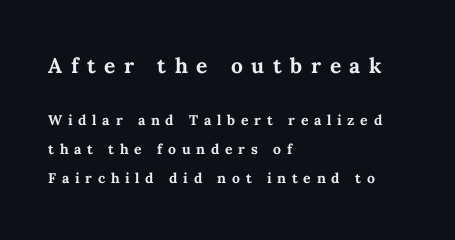
The image shows 21 px bold type, upright; set left-aligned, loose line spacing (2.06x), unusually wide letter spacing (+0.41 em), not underlined; the first (top) block is 1.5x larger.
